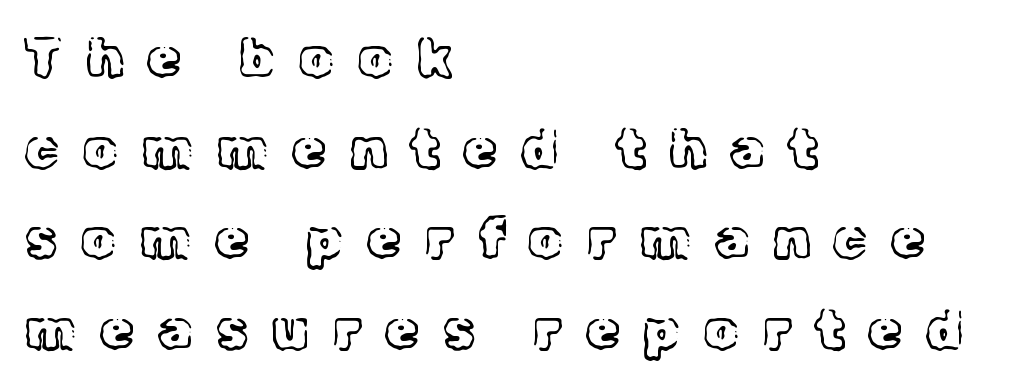
The image shows 54 px light serif type, upright; set left-aligned, normal line spacing (1.68x), unusually wide letter spacing (+0.45 em), not underlined; a medium x-height.
